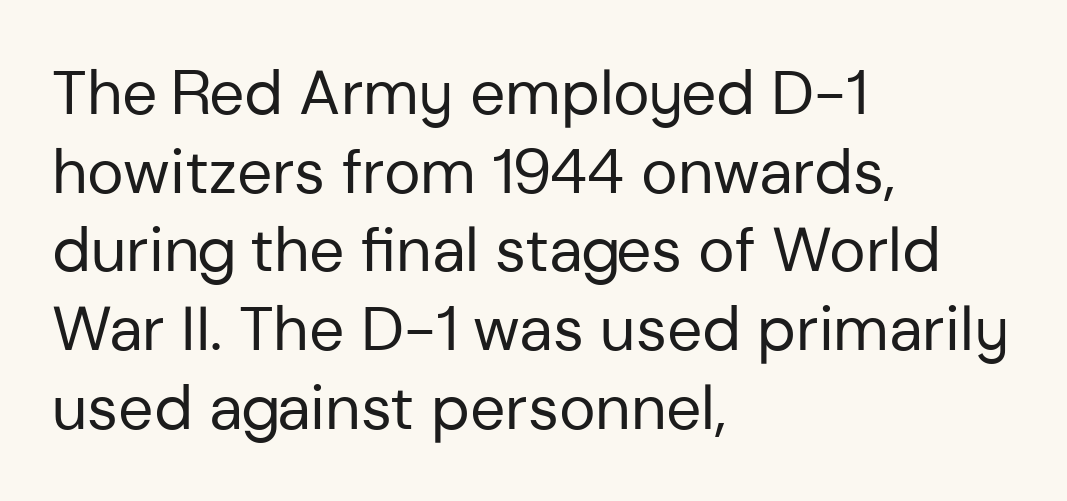
{"serif": "no", "italic": "no", "bold": "no", "weight": "regular", "width": "normal", "stroke_contrast": "low", "x_height": "medium", "monospaced": "no", "underline": "no", "align": "left", "line_spacing": "normal", "line_spacing_ratio": 1.27, "letter_spacing": "normal", "letter_spacing_em": 0.0, "glyph_px": 62}
